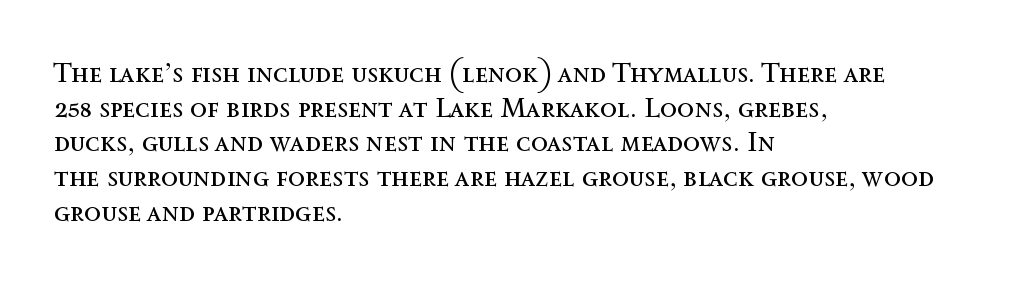
The rendering keeps characters at their native spacing. Posture: straight, roman, zero tilt. Letters rest on an invisible, unmarked baseline. This is not heavy type; no bold has been used. Each letter keeps its own natural width here, so spacing adapts to shape. Where is the straight margin? On the left.
